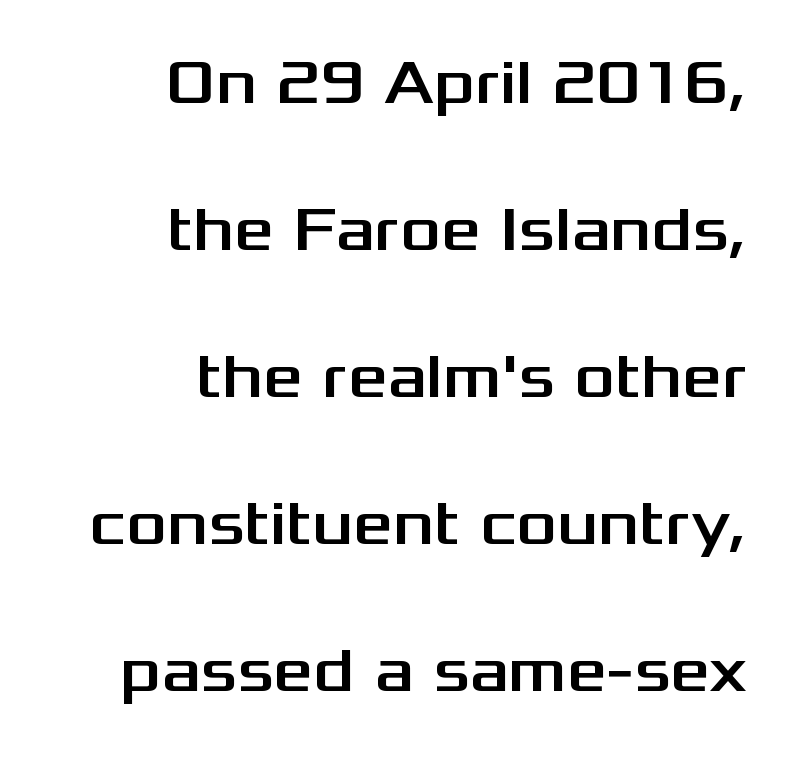
{"serif": "no", "italic": "no", "width": "wide", "stroke_contrast": "medium", "x_height": "medium", "monospaced": "no", "underline": "no", "align": "right", "line_spacing": "loose", "line_spacing_ratio": 2.37, "letter_spacing": "normal", "letter_spacing_em": 0.0, "glyph_px": 62}
